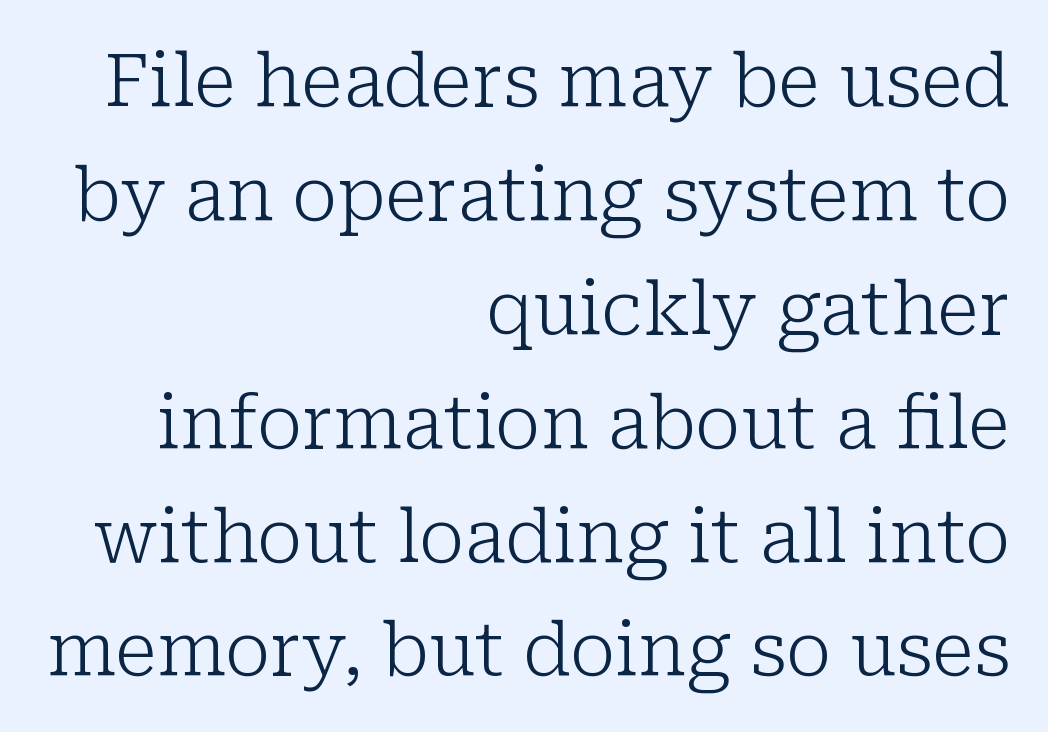
Weight: in the light-to-regular range. The face used here is rendered with its standard letterfit. The compositor pushed each line to the right boundary. A typesetter would call this proportional, since set widths differ per character. Italic: no, the glyphs are upright roman. Stroke terminals: seriffed.
